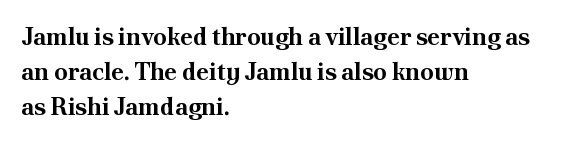
A classic flush-left, rag-right setting is used for this passage. The strokes are fattened all the way to bold. Plain, unruled lines of type. Tracking value appears to be zero — textbook default spacing.
